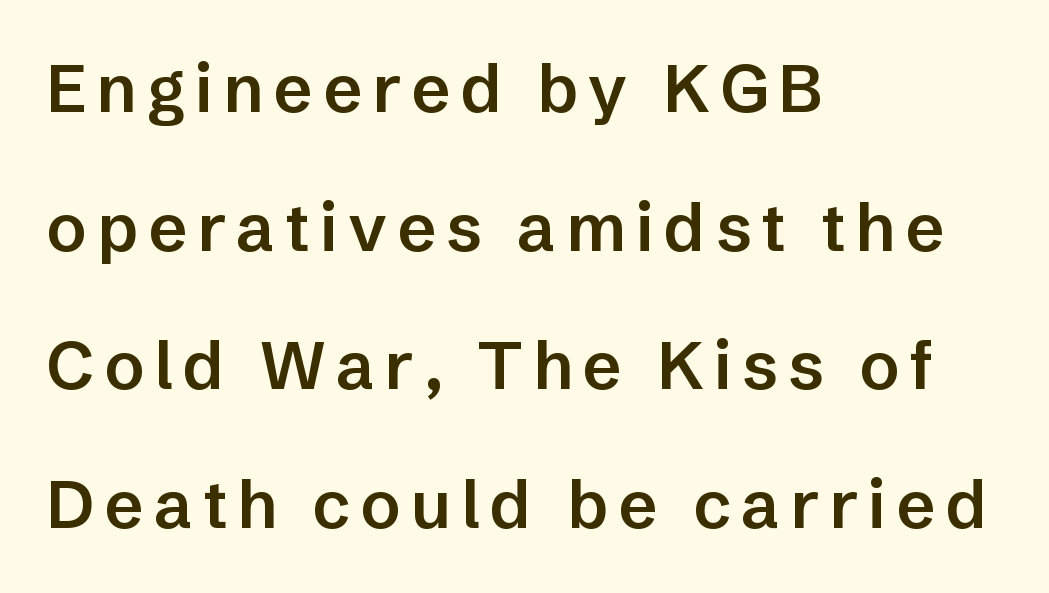
This rendering features lettering with no underline. Unlike italic type, these characters show no tilt at all. A typesetter would call this proportional, since set widths differ per character. Grotesque or geometric, the face here clearly has no serifs. The glyphs have the mass of a demibold cut, below bold.
